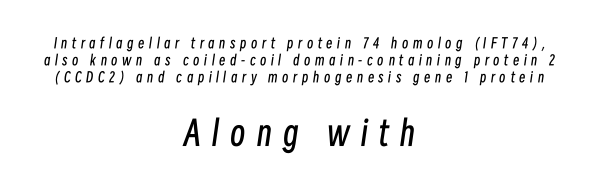
Q: Is the text bold? A: No.
Q: Is the text italic (slanted)? A: Yes, it leans right by about 8 degrees.
Q: Is the text underlined? A: No.
Q: How is the paragraph aligned? A: Centered.
Q: Is the spacing between letters normal or unusually wide? A: Unusually wide.
Q: Which block of text is set in a larger size, the first (top) or the second (bottom)? A: The second (bottom) one.
Q: Width (condensed, normal, or wide)? A: Condensed.
Q: Stroke contrast? A: Low.
Q: x-height? A: Medium.
Q: Monospaced? A: No.
